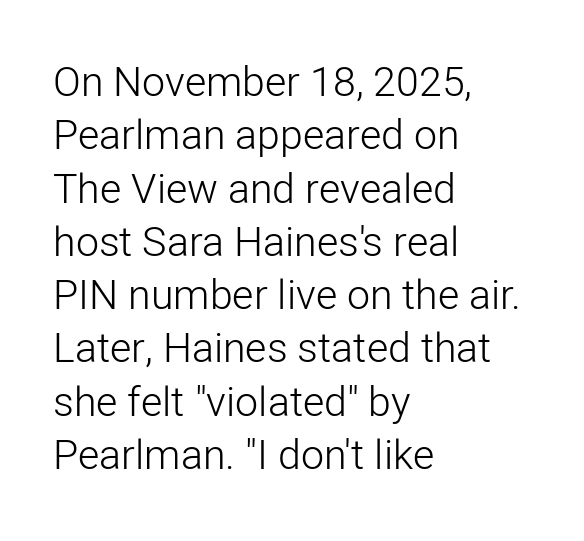
This reads as an unemphasized weight, regular at the heaviest. Notice how the passage keeps a crisp vertical edge on the left only. Evenly set lines give the paragraph a standard silhouette. No extra tracking has been applied to these lines.
